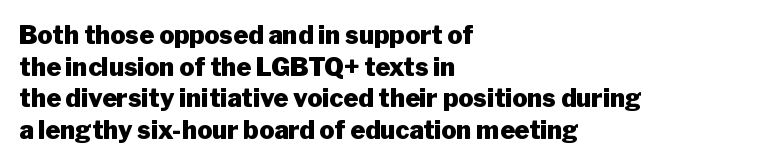
Q: Is the text bold? A: Yes.
Q: Is the text italic (slanted)? A: No, it is upright.
Q: Is the text underlined? A: No.
Q: How is the paragraph aligned? A: Left-aligned.
Q: Is the spacing between letters normal or unusually wide? A: Normal.
Q: Is the spacing between lines tight, normal or loose? A: Normal.
